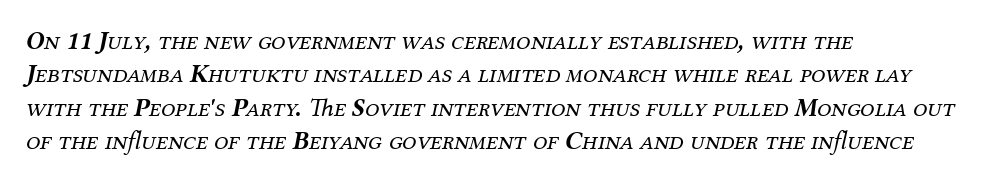
The image shows 26 px text type, italic (leaning right); set left-aligned, normal line spacing (1.28x), normal letter spacing, not underlined.
